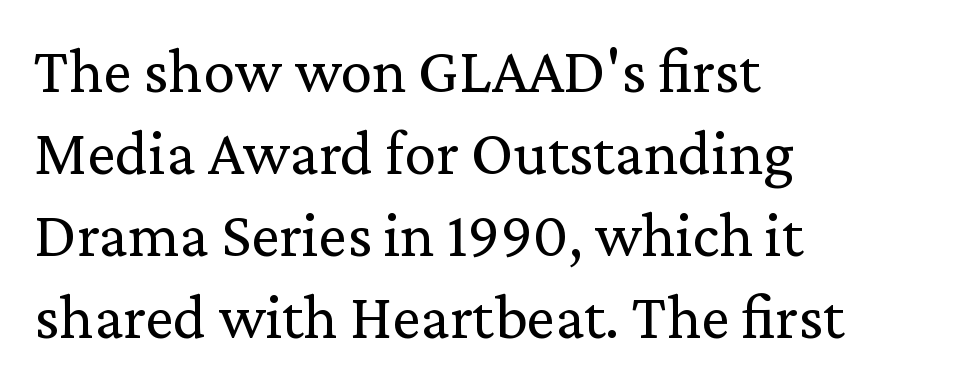
The image shows 64 px regular-weight serif type, upright; set left-aligned, normal line spacing (1.28x), normal letter spacing, not underlined; low stroke contrast and a medium x-height.
